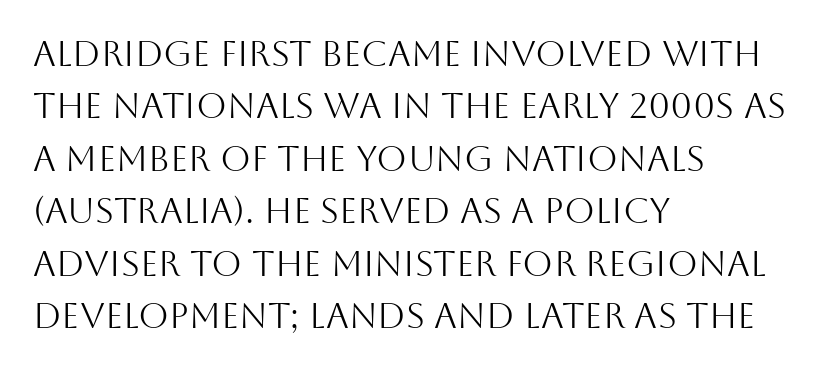
{"serif": "no", "italic": "no", "bold": "no", "weight": "light", "width": "normal", "stroke_contrast": "medium", "x_height": "large", "monospaced": "no", "underline": "no", "align": "left", "line_spacing": "normal", "line_spacing_ratio": 1.5, "letter_spacing": "normal", "letter_spacing_em": 0.0, "glyph_px": 35}
